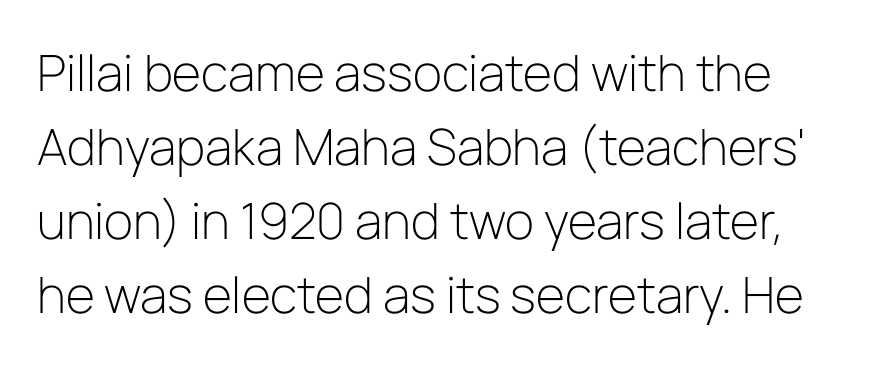
{"serif": "no", "italic": "no", "bold": "no", "weight": "light", "width": "normal", "stroke_contrast": "low", "x_height": "medium", "monospaced": "no", "underline": "no", "line_spacing": "normal", "line_spacing_ratio": 1.48, "letter_spacing": "normal", "letter_spacing_em": 0.0, "glyph_px": 50}
